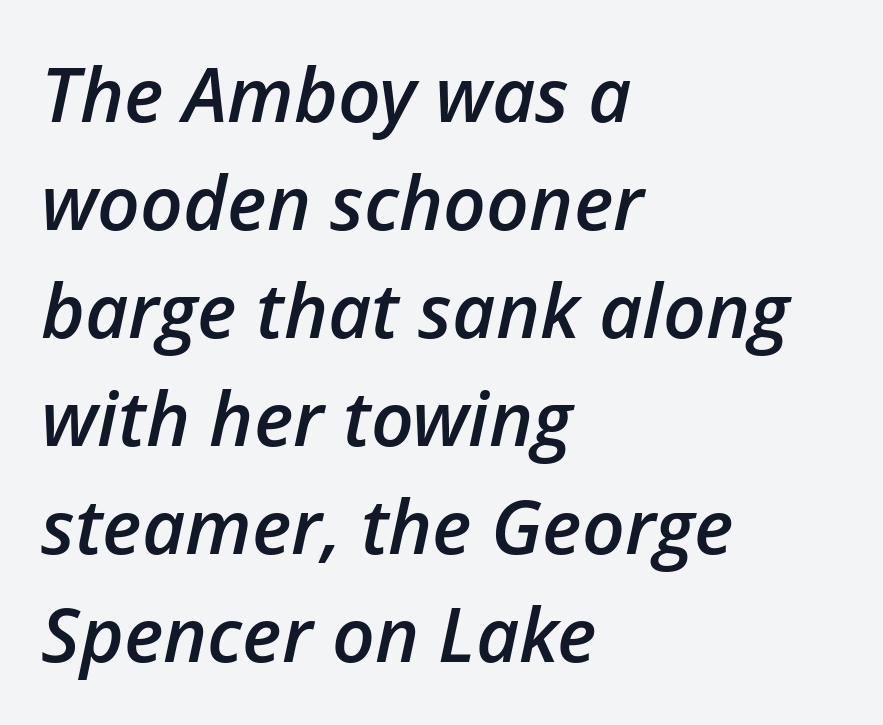
Is the block centered? No — it sits flush against the left margin. If you measured baseline to baseline, you'd find a middling distance. Is the type slanted? Yes — the strokes lean at a clear angle. The face used here is a semibold: visibly heavier than regular, lighter than bold.
